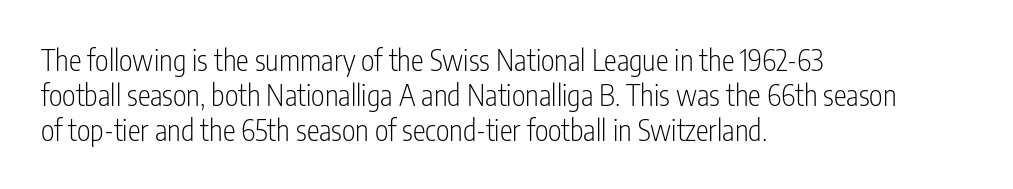
Q: Is the text bold? A: No.
Q: Is the text italic (slanted)? A: No, it is upright.
Q: Is the typeface a serif or a sans-serif typeface? A: Sans-serif.
Q: Is the text underlined? A: No.
Q: How is the paragraph aligned? A: Left-aligned.
Q: Is the spacing between letters normal or unusually wide? A: Normal.
Q: Width (condensed, normal, or wide)? A: Condensed.
Q: Stroke contrast? A: Low.
Q: x-height? A: Medium.
Q: Monospaced? A: No.
